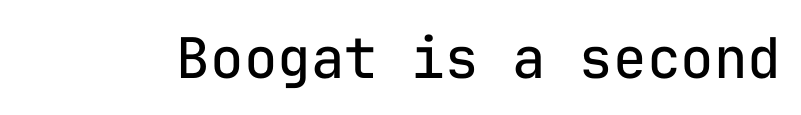
Q: Is the text bold? A: No.
Q: Is the text italic (slanted)? A: No, it is upright.
Q: Is the typeface a serif or a sans-serif typeface? A: Sans-serif.
Q: Is the text underlined? A: No.
Q: Is the spacing between letters normal or unusually wide? A: Normal.
Q: Width (condensed, normal, or wide)? A: Normal.
Q: Stroke contrast? A: Low.
Q: x-height? A: Medium.
Q: Monospaced? A: Yes.
